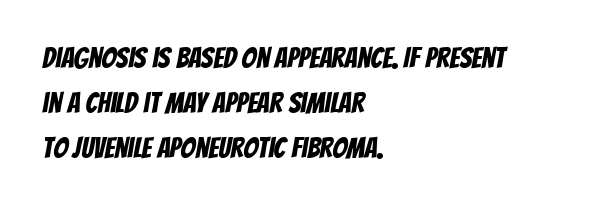
{"serif": "no", "width": "condensed", "stroke_contrast": "low", "x_height": "large", "monospaced": "no", "underline": "no", "align": "left", "line_spacing": "normal", "line_spacing_ratio": 1.55, "letter_spacing": "normal", "letter_spacing_em": 0.0, "glyph_px": 29}
